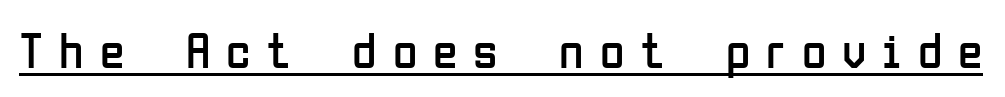
The image shows 50 px regular-weight, condensed sans-serif type, upright; set unusually wide letter spacing (+0.32 em), underlined; low stroke contrast and a medium x-height.
